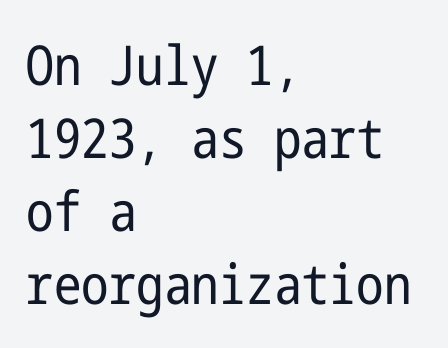
The line texture is even and compact thanks to regular tracking. Reading down the column, the eye jumps a familiar distance to each next line. Each line starts at the same left margin while the right side varies. Stems here are at most as thick as an everyday book face.
